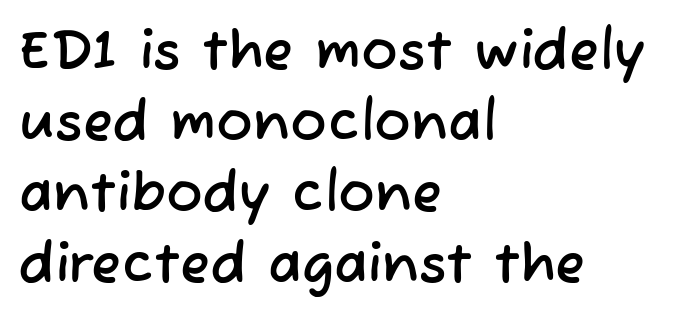
Compared with typical body copy, the letter spacing here is the same. These lines are rendered in a variable-pitch font. These lines stack with their left ends in a neat column. This block has exactly the height ordinary leading produces. Examine the stroke ends and you'll find no serifs. Beneath every word, the page is bare.
